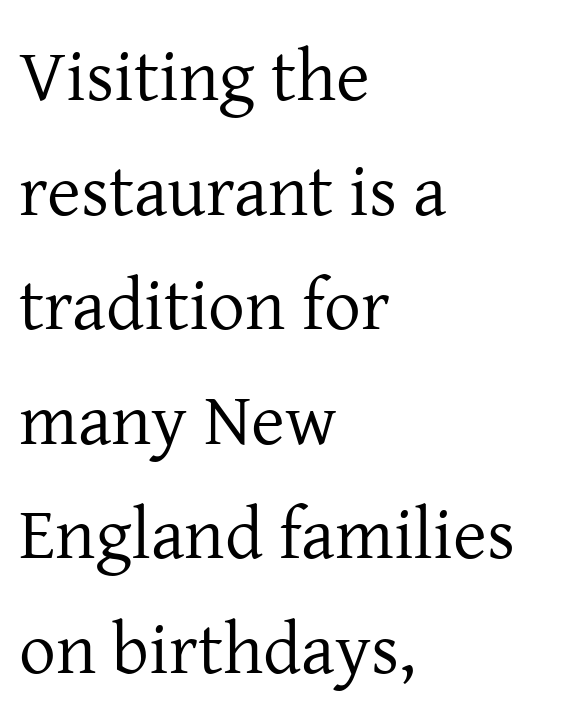
{"serif": "yes", "italic": "no", "bold": "no", "weight": "regular", "width": "normal", "stroke_contrast": "low", "x_height": "medium", "monospaced": "no", "underline": "no", "align": "left", "line_spacing": "normal", "line_spacing_ratio": 1.57, "letter_spacing": "normal", "letter_spacing_em": 0.0, "glyph_px": 73}
